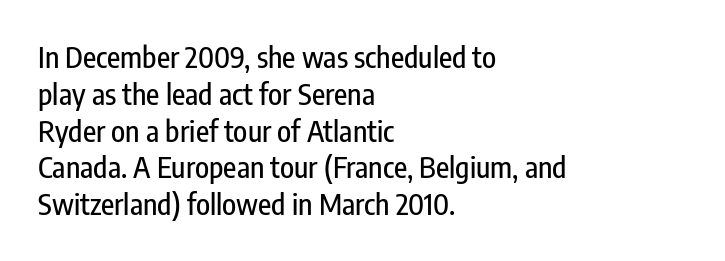
{"serif": "no", "italic": "no", "width": "condensed", "stroke_contrast": "low", "x_height": "medium", "monospaced": "no", "underline": "no", "align": "left", "line_spacing": "normal", "line_spacing_ratio": 1.27, "letter_spacing": "normal", "letter_spacing_em": 0.0, "glyph_px": 29}
